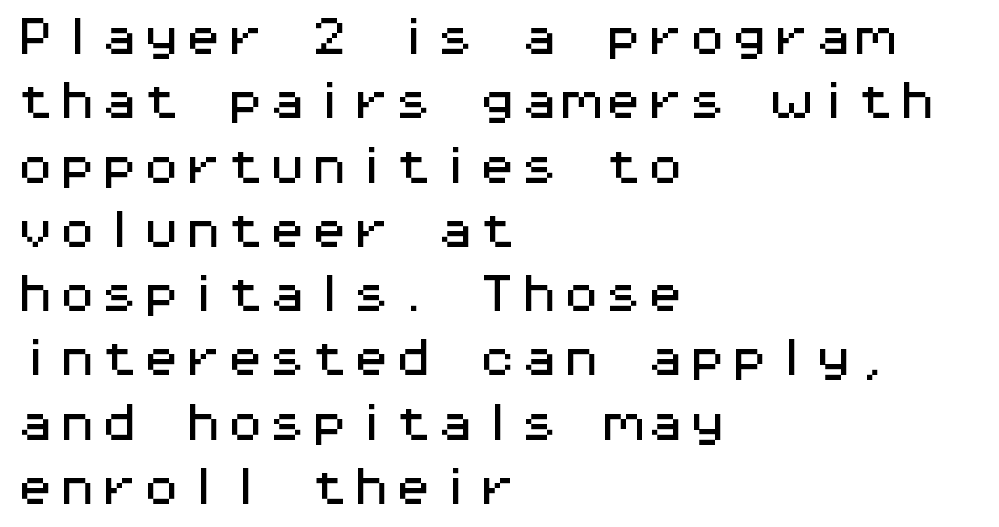
Check under the words: just untouched page. A sans-serif font was chosen for this passage. These lines are rendered in a fixed-pitch font. Reading down the block, your eye returns to a fixed left position each line. One glance says typical: line gaps are just what's usual. Every character sits straight up, as roman type does.
